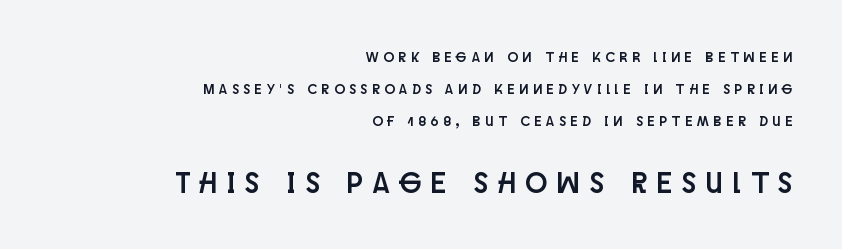
The image shows 29 px condensed sans-serif type, upright; set right-aligned, loose line spacing (2.27x), unusually wide letter spacing (+0.35 em), not underlined; the second (bottom) block is 2.07x larger; low stroke contrast and a large x-height.
